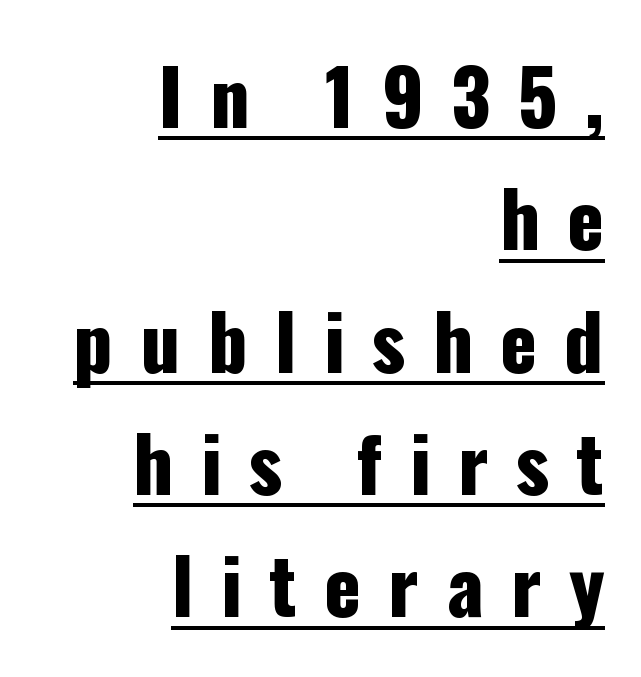
{"serif": "no", "italic": "no", "width": "condensed", "stroke_contrast": "low", "x_height": "medium", "monospaced": "no", "underline": "yes", "align": "right", "line_spacing": "normal", "line_spacing_ratio": 1.61, "letter_spacing": "wide", "letter_spacing_em": 0.36, "glyph_px": 76}
